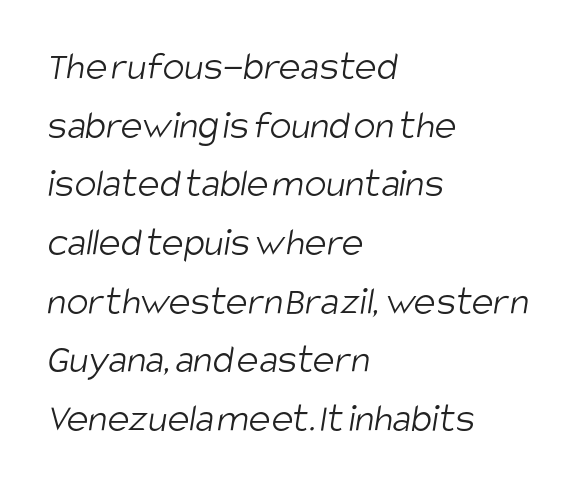
The image shows 41 px light, condensed sans-serif type; set left-aligned, normal line spacing (1.43x), normal letter spacing, not underlined; low stroke contrast and a large x-height.
